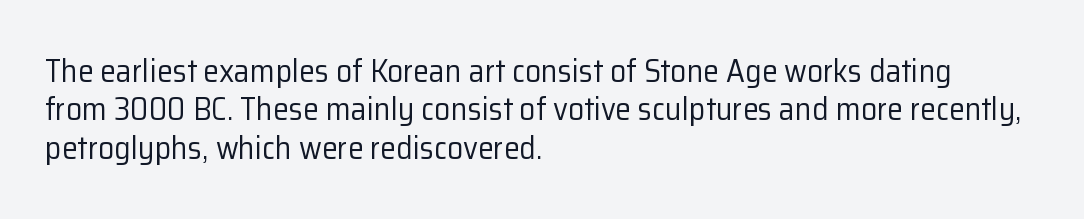
{"serif": "no", "italic": "no", "bold": "no", "weight": "regular", "width": "normal", "stroke_contrast": "low", "x_height": "medium", "monospaced": "no", "underline": "no", "align": "left", "line_spacing_ratio": 1.2, "letter_spacing": "normal", "letter_spacing_em": 0.0, "glyph_px": 32}
